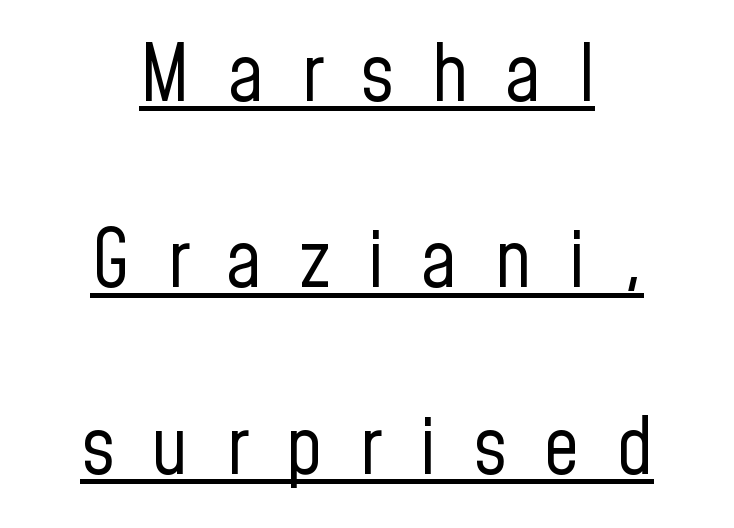
Q: Is the text bold? A: No.
Q: Is the text italic (slanted)? A: No, it is upright.
Q: Is the typeface a serif or a sans-serif typeface? A: Sans-serif.
Q: Is the text underlined? A: Yes.
Q: How is the paragraph aligned? A: Centered.
Q: Is the spacing between letters normal or unusually wide? A: Unusually wide.
Q: Is the spacing between lines tight, normal or loose? A: Loose.
Q: Width (condensed, normal, or wide)? A: Condensed.
Q: Stroke contrast? A: Low.
Q: x-height? A: Medium.
Q: Monospaced? A: No.
